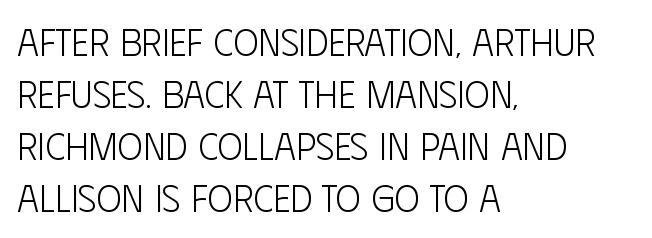
{"serif": "no", "italic": "no", "bold": "no", "weight": "light", "width": "condensed", "stroke_contrast": "low", "x_height": "large", "monospaced": "no", "underline": "no", "align": "left", "line_spacing": "normal", "line_spacing_ratio": 1.37, "letter_spacing": "normal", "letter_spacing_em": 0.0, "glyph_px": 38}
